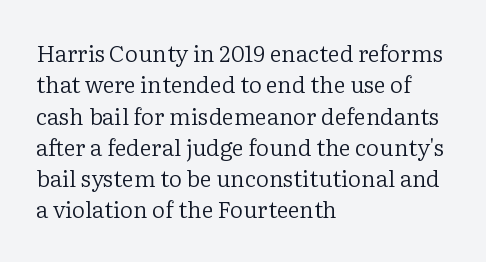
One glance says typical: line gaps are just what's usual. What stands out about the letter spacing? Nothing — it is the standard amount. This reads as an unemphasized weight, regular at the heaviest. The text block is weighted toward the left margin, trailing off unevenly rightward. Descender tails drop into unmarked territory. The specimen reads as upright at a glance.
